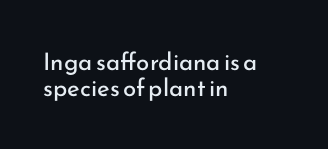
{"italic": "no", "bold": "no", "underline": "no", "align": "left", "line_spacing": "tight", "line_spacing_ratio": 1.08, "letter_spacing": "normal", "letter_spacing_em": 0.0, "glyph_px": 24}
